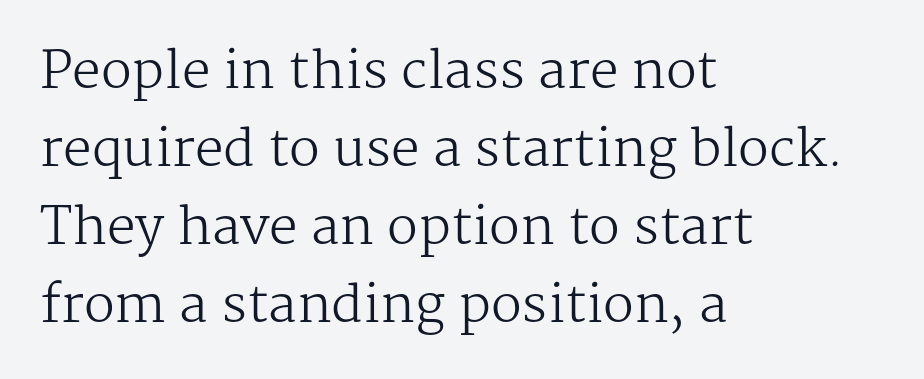
No heavy texture on the line: the type isn't bold. One-word summary of the alignment: left. The baseline area is clear. Does extra space separate the letters? No, they use regular spacing. The font family rendered here belongs to the serif group. This sample keeps an unexceptional amount of space between lines.
